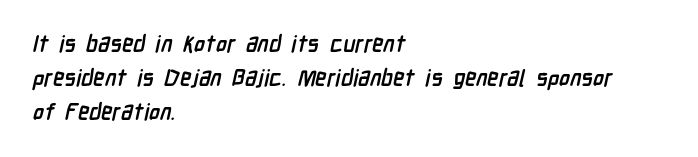
Q: Is the text bold? A: Yes.
Q: Is the text underlined? A: No.
Q: How is the paragraph aligned? A: Left-aligned.
Q: Is the spacing between letters normal or unusually wide? A: Normal.
Q: Is the spacing between lines tight, normal or loose? A: Normal.
